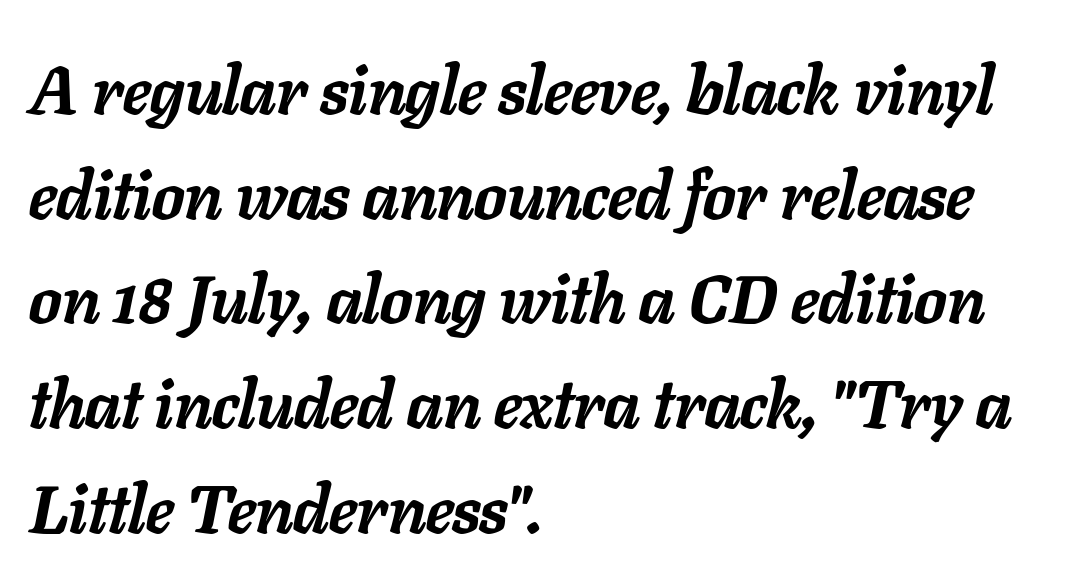
{"italic": "yes", "lean": "right", "slant_degrees": 11, "bold": "yes", "weight": "semibold", "width": "normal", "stroke_contrast": "low", "x_height": "medium", "monospaced": "no", "underline": "no", "align": "left", "line_spacing": "normal", "line_spacing_ratio": 1.54, "letter_spacing": "normal", "letter_spacing_em": 0.0, "glyph_px": 68}
